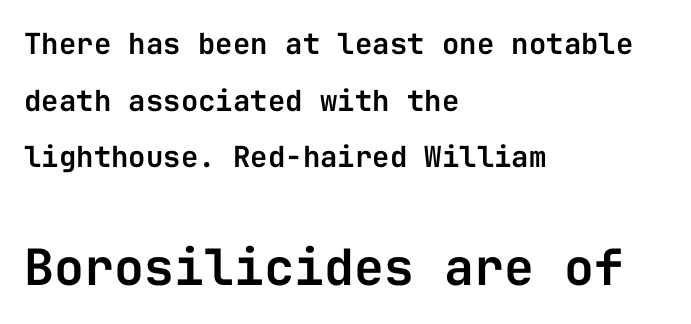
The image shows 50 px sans-serif type, upright, monospaced; set left-aligned, loose line spacing (1.95x), normal letter spacing, not underlined; the second (bottom) block is 1.72x larger; low stroke contrast and a medium x-height.
